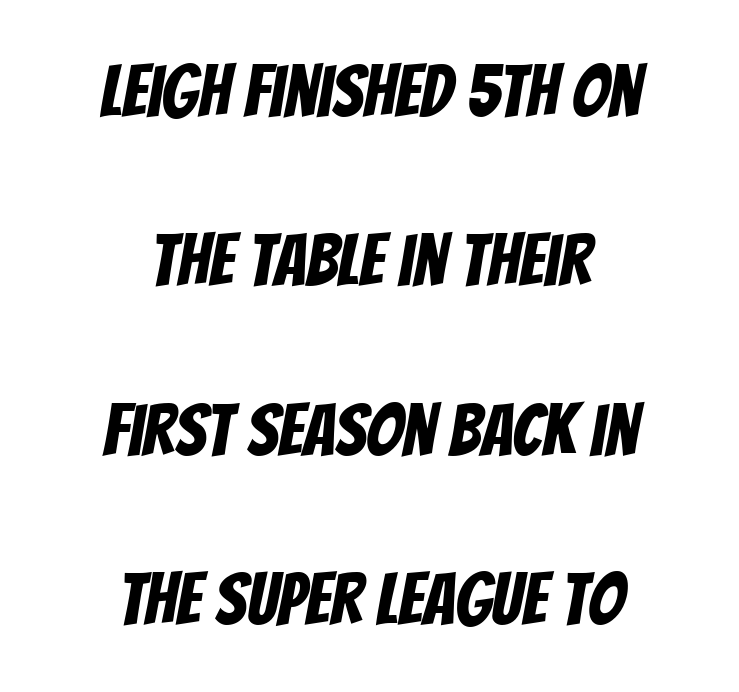
Q: Is the typeface a serif or a sans-serif typeface? A: Sans-serif.
Q: Is the text underlined? A: No.
Q: How is the paragraph aligned? A: Centered.
Q: Is the spacing between letters normal or unusually wide? A: Normal.
Q: Is the spacing between lines tight, normal or loose? A: Loose.
Q: Width (condensed, normal, or wide)? A: Condensed.
Q: Stroke contrast? A: Low.
Q: x-height? A: Large.
Q: Monospaced? A: No.
